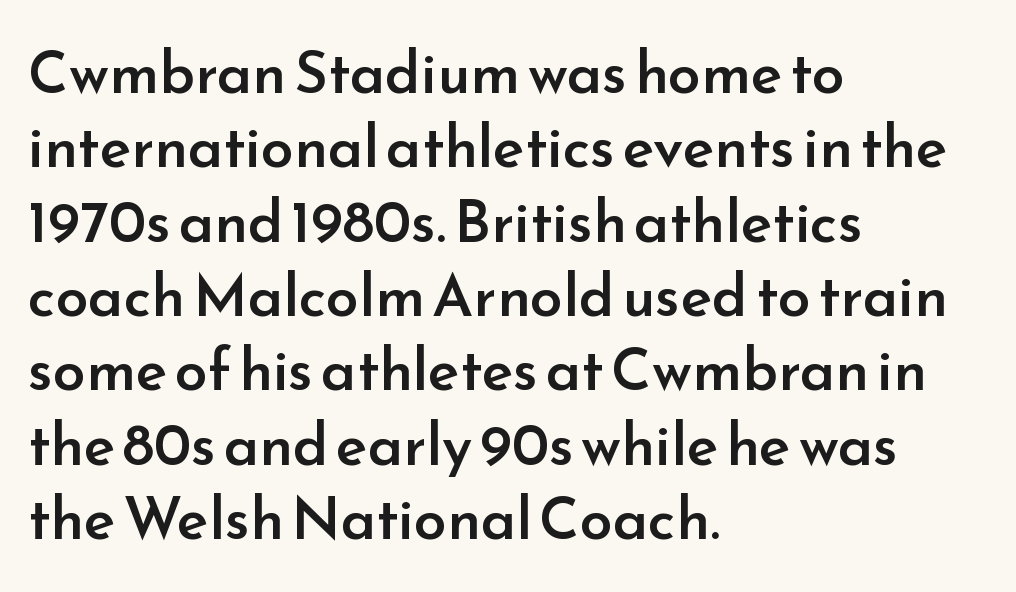
Q: Is the text bold? A: Semi-bold.
Q: Is the text italic (slanted)? A: No, it is upright.
Q: Is the typeface a serif or a sans-serif typeface? A: Sans-serif.
Q: Is the text underlined? A: No.
Q: How is the paragraph aligned? A: Left-aligned.
Q: Is the spacing between letters normal or unusually wide? A: Normal.
Q: Is the spacing between lines tight, normal or loose? A: Normal.
Q: Width (condensed, normal, or wide)? A: Normal.
Q: Stroke contrast? A: Low.
Q: x-height? A: Small.
Q: Monospaced? A: No.
